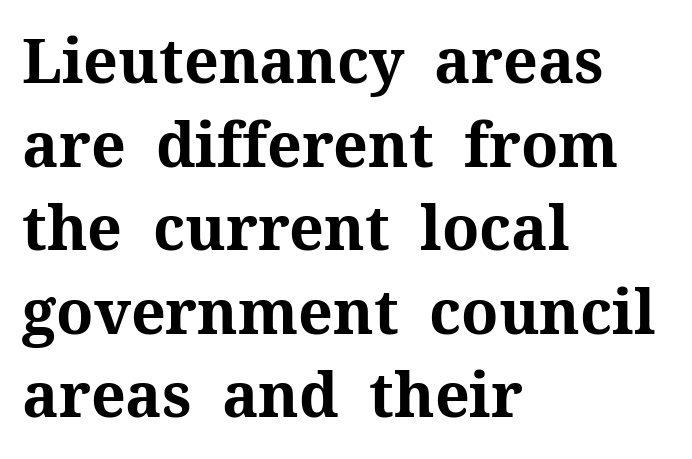
The image shows 61 px bold serif type, upright; set left-aligned, normal line spacing (1.37x), normal letter spacing, not underlined; medium stroke contrast and a medium x-height.
